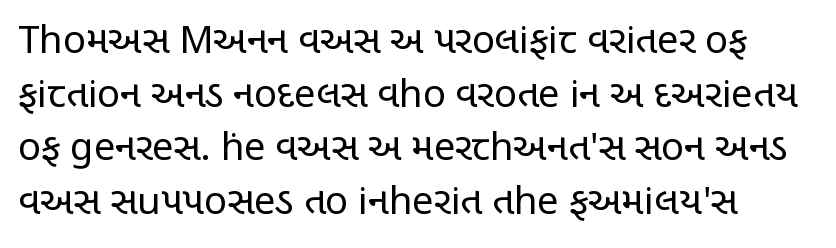
{"serif": "no", "italic": "no", "bold": "no", "weight": "regular", "width": "condensed", "stroke_contrast": "low", "x_height": "large", "monospaced": "no", "underline": "no", "align": "left", "line_spacing": "normal", "line_spacing_ratio": 1.41, "letter_spacing": "normal", "letter_spacing_em": 0.0, "glyph_px": 38}
